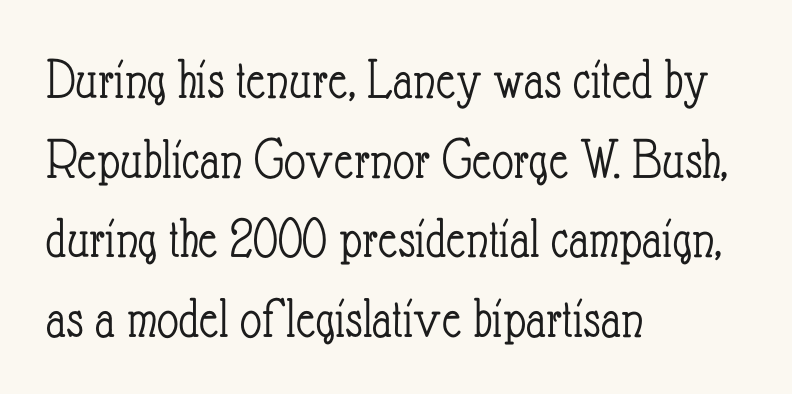
{"italic": "no", "bold": "no", "weight": "light", "width": "condensed", "stroke_contrast": "low", "x_height": "small", "monospaced": "no", "underline": "no", "align": "left", "line_spacing": "normal", "line_spacing_ratio": 1.35, "letter_spacing": "normal", "letter_spacing_em": 0.0, "glyph_px": 59}
